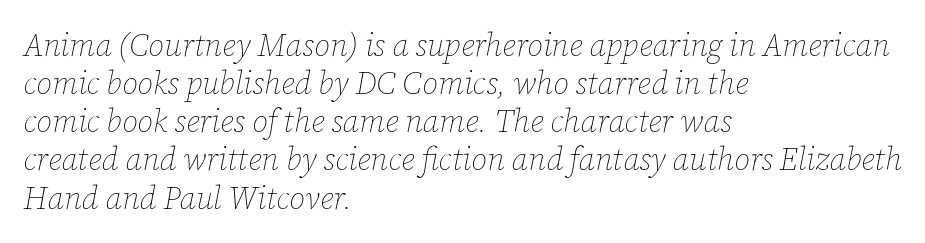
{"italic": "yes", "lean": "right", "slant_degrees": 12, "bold": "no", "weight": "thin", "width": "normal", "stroke_contrast": "low", "x_height": "medium", "monospaced": "no", "underline": "no", "align": "left", "line_spacing_ratio": 1.23, "letter_spacing": "normal", "letter_spacing_em": 0.0, "glyph_px": 31}
